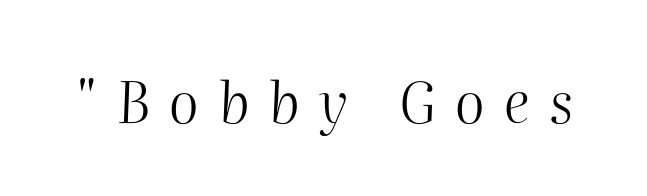
{"italic": "yes", "lean": "right", "slant_degrees": 2, "bold": "no", "weight": "light", "width": "normal", "stroke_contrast": "medium", "x_height": "medium", "monospaced": "no", "underline": "no", "letter_spacing": "wide", "letter_spacing_em": 0.35, "glyph_px": 57}
